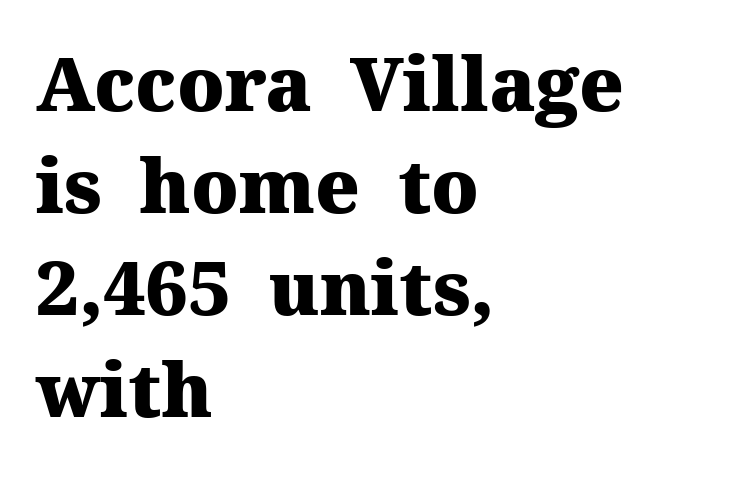
{"serif": "yes", "italic": "no", "bold": "yes", "weight": "heavy", "width": "normal", "stroke_contrast": "medium", "x_height": "medium", "monospaced": "no", "underline": "no", "align": "left", "line_spacing": "normal", "line_spacing_ratio": 1.36, "letter_spacing": "normal", "letter_spacing_em": 0.0, "glyph_px": 75}
